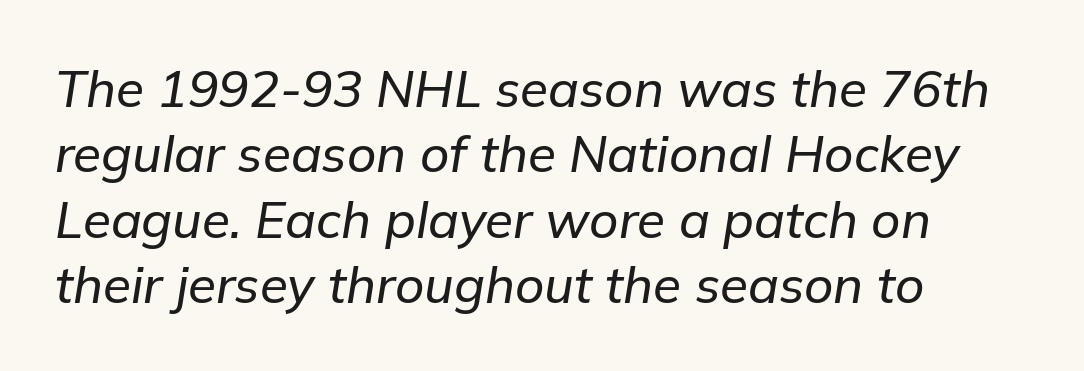
{"italic": "yes", "lean": "right", "slant_degrees": 9, "width": "normal", "stroke_contrast": "low", "x_height": "medium", "monospaced": "no", "underline": "no", "align": "left", "line_spacing": "normal", "line_spacing_ratio": 1.28, "letter_spacing": "normal", "letter_spacing_em": 0.0, "glyph_px": 51}
